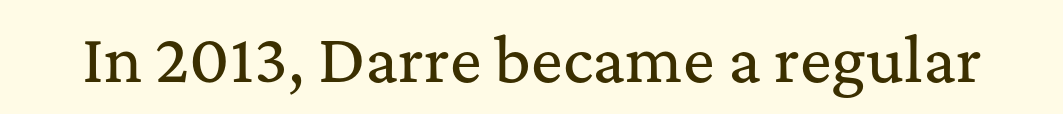
{"serif": "yes", "italic": "no", "width": "normal", "stroke_contrast": "medium", "x_height": "medium", "monospaced": "no", "underline": "no", "letter_spacing": "normal", "letter_spacing_em": 0.0, "glyph_px": 59}
